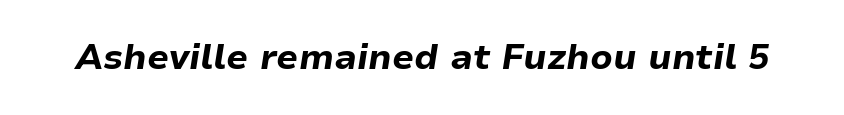
Q: Is the text bold? A: Yes.
Q: Is the text italic (slanted)? A: Yes, it leans right by about 9 degrees.
Q: Is the text underlined? A: No.
Q: Is the spacing between letters normal or unusually wide? A: Normal.
Q: Width (condensed, normal, or wide)? A: Normal.
Q: Stroke contrast? A: Low.
Q: x-height? A: Medium.
Q: Monospaced? A: No.
